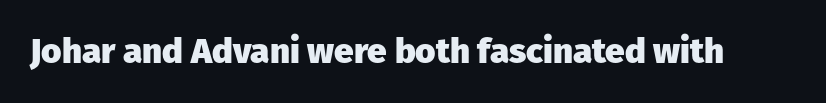
The image shows 35 px heavy sans-serif type, upright; set normal letter spacing, not underlined; low stroke contrast and a medium x-height.
